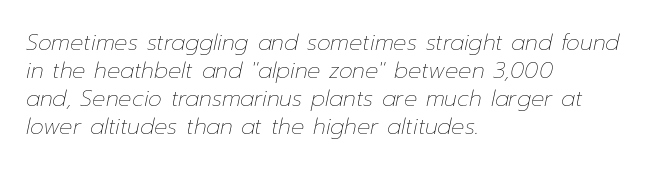
The image shows 22 px text type, italic (leaning right); set left-aligned, normal line spacing (1.27x), normal letter spacing, not underlined.
